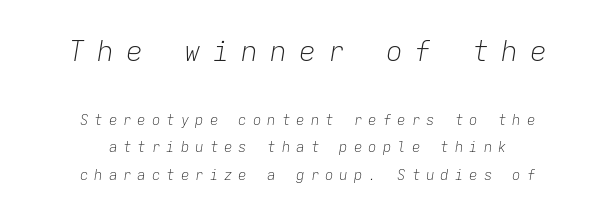
{"italic": "yes", "lean": "right", "slant_degrees": 9, "bold": "no", "weight": "light", "width": "normal", "stroke_contrast": "low", "x_height": "medium", "monospaced": "yes", "underline": "no", "align": "center", "line_spacing": "loose", "line_spacing_ratio": 1.97, "letter_spacing": "wide", "letter_spacing_em": 0.43, "larger_block": "first", "size_ratio": 2.0, "glyph_px": 28}
